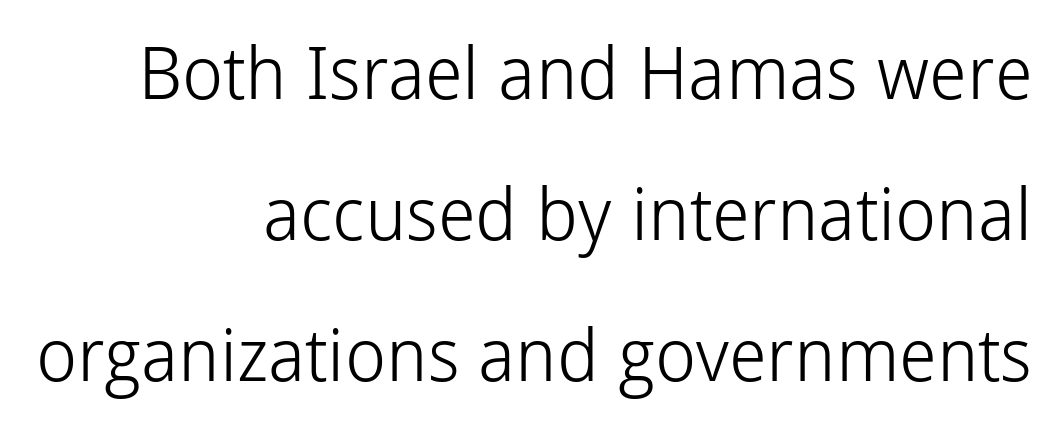
Q: Is the text bold? A: No.
Q: Is the text italic (slanted)? A: No, it is upright.
Q: Is the typeface a serif or a sans-serif typeface? A: Sans-serif.
Q: Is the text underlined? A: No.
Q: How is the paragraph aligned? A: Right-aligned.
Q: Is the spacing between letters normal or unusually wide? A: Normal.
Q: Is the spacing between lines tight, normal or loose? A: Loose.
Q: Width (condensed, normal, or wide)? A: Normal.
Q: Stroke contrast? A: Low.
Q: x-height? A: Medium.
Q: Monospaced? A: No.
